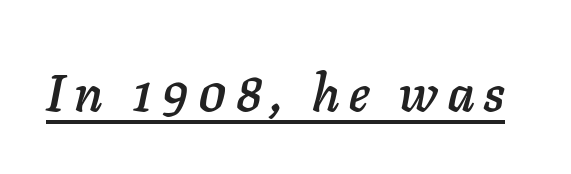
{"italic": "yes", "lean": "right", "slant_degrees": 11, "width": "normal", "stroke_contrast": "low", "x_height": "medium", "monospaced": "no", "underline": "yes", "glyph_px": 52}
